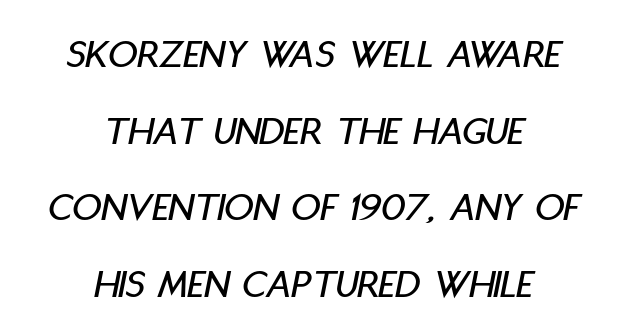
Note the varied advance widths — an 'i' is clearly narrower than an 'm'. Neither beginnings nor endings align; midpoints do. The glyphs look as if they've been sheared to an angle. Honestly, the letter spacing is just normal — you wouldn't notice it. Letters rest on an invisible, unmarked baseline.
